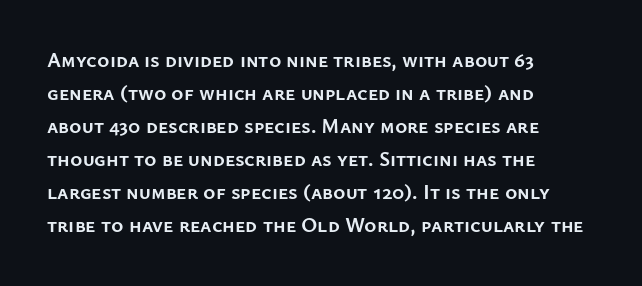
{"italic": "no", "bold": "yes", "underline": "no", "align": "left", "line_spacing": "normal", "line_spacing_ratio": 1.57, "letter_spacing": "normal", "letter_spacing_em": 0.0, "glyph_px": 21}
